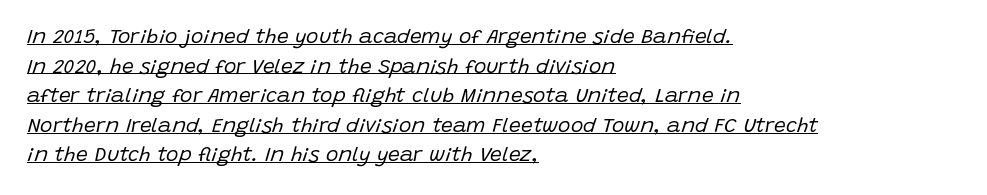
{"italic": "yes", "lean": "right", "slant_degrees": 15, "bold": "no", "underline": "yes", "align": "left", "line_spacing": "normal", "line_spacing_ratio": 1.41, "letter_spacing": "normal", "letter_spacing_em": 0.0, "glyph_px": 21}
